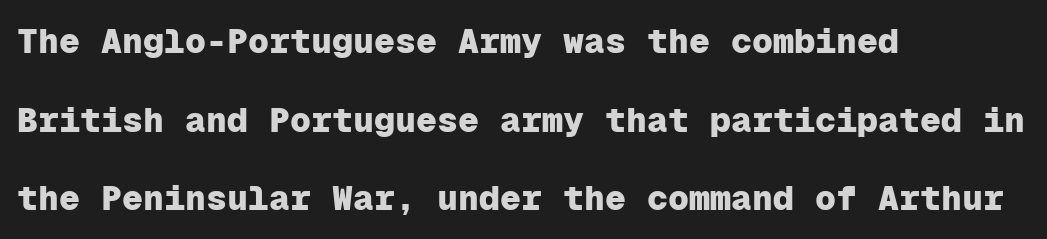
Q: Is the text bold? A: Yes.
Q: Is the text italic (slanted)? A: No, it is upright.
Q: Is the typeface a serif or a sans-serif typeface? A: Sans-serif.
Q: Is the text underlined? A: No.
Q: How is the paragraph aligned? A: Left-aligned.
Q: Is the spacing between letters normal or unusually wide? A: Normal.
Q: Is the spacing between lines tight, normal or loose? A: Loose.
Q: Width (condensed, normal, or wide)? A: Normal.
Q: Stroke contrast? A: Low.
Q: x-height? A: Medium.
Q: Monospaced? A: Yes.
